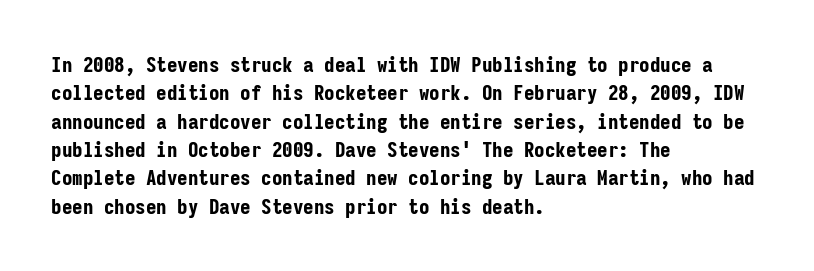
{"italic": "no", "bold": "yes", "underline": "no", "align": "left", "line_spacing": "normal", "line_spacing_ratio": 1.35, "letter_spacing": "normal", "letter_spacing_em": 0.0, "glyph_px": 21}
